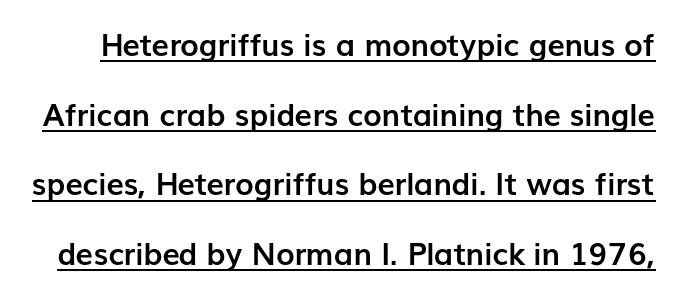
Q: Is the text bold? A: Yes.
Q: Is the text italic (slanted)? A: No, it is upright.
Q: Is the typeface a serif or a sans-serif typeface? A: Sans-serif.
Q: Is the text underlined? A: Yes.
Q: Is the spacing between letters normal or unusually wide? A: Normal.
Q: Is the spacing between lines tight, normal or loose? A: Loose.
Q: Width (condensed, normal, or wide)? A: Normal.
Q: Stroke contrast? A: Low.
Q: x-height? A: Medium.
Q: Monospaced? A: No.
